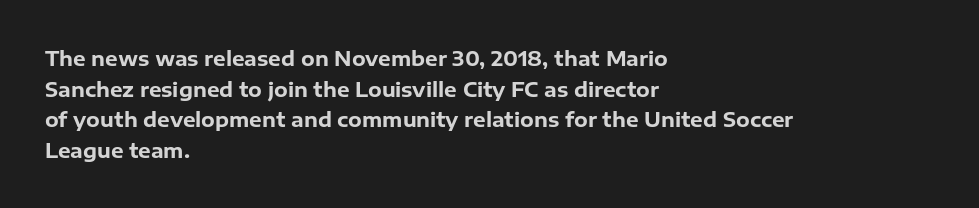
Q: Is the text bold? A: Yes.
Q: Is the text italic (slanted)? A: No, it is upright.
Q: Is the text underlined? A: No.
Q: How is the paragraph aligned? A: Left-aligned.
Q: Is the spacing between letters normal or unusually wide? A: Normal.
Q: Is the spacing between lines tight, normal or loose? A: Normal.
